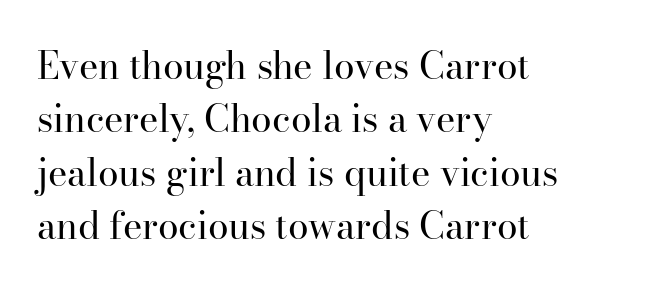
This sample uses a serif face. Compared with typical body copy, the letter spacing here is the same. Summary of weight: not heavy and not bold. Posture: straight, roman, zero tilt. Leftover space on each line is placed entirely after the last word.
